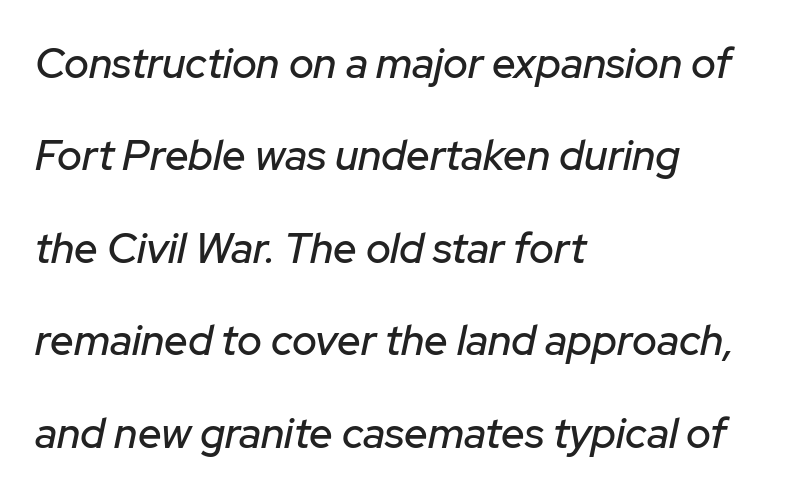
{"italic": "yes", "lean": "right", "slant_degrees": 12, "width": "normal", "stroke_contrast": "low", "x_height": "medium", "monospaced": "no", "underline": "no", "align": "left", "line_spacing": "loose", "line_spacing_ratio": 2.2, "letter_spacing": "normal", "letter_spacing_em": 0.0, "glyph_px": 42}
